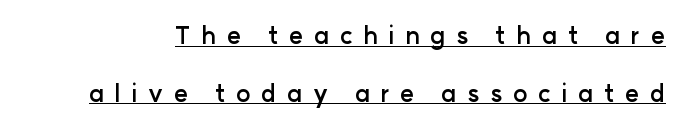
{"italic": "no", "bold": "yes", "underline": "yes", "line_spacing": "loose", "line_spacing_ratio": 2.41, "letter_spacing": "wide", "letter_spacing_em": 0.44, "glyph_px": 24}
